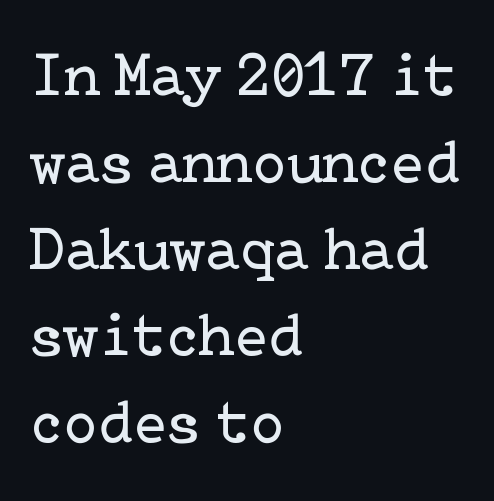
Quick note: interline space is typical. Horizontal alignment here is leftward, the default for most running prose. The glyphs in this specimen are seriffed. The typesetting does not lean heavy: it is not bold. You could call the tracking neutral — neither tight nor loose. The glyphs are unaccompanied by any horizontal stroke below them.
